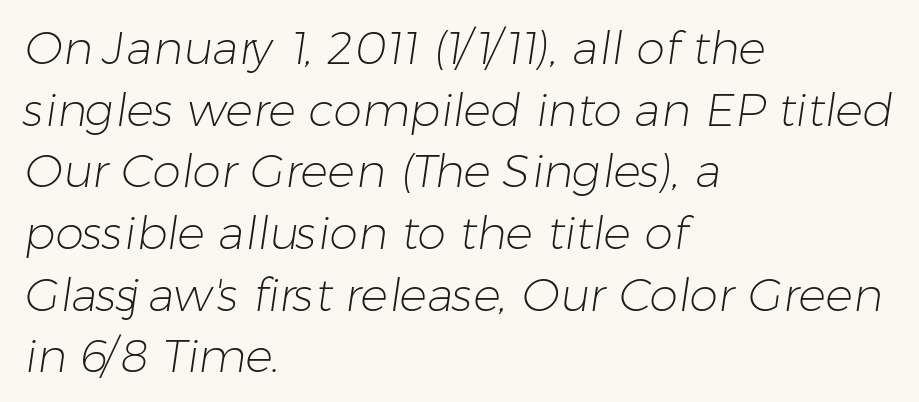
The passage shown stacks its lines at a standard gap. The designer went with a sans here, leaving each stem footless. You could not count columns in this text — the font is proportionally spaced. Where is the straight margin? On the left. Each row of text sits above clean, open space. Does extra space separate the letters? No, they use regular spacing.
